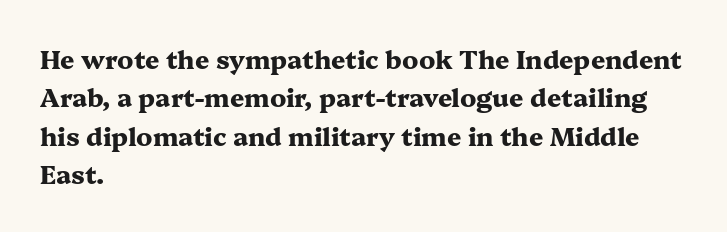
{"italic": "no", "bold": "yes", "underline": "no", "align": "left", "line_spacing": "normal", "line_spacing_ratio": 1.54, "letter_spacing": "normal", "letter_spacing_em": 0.0, "glyph_px": 25}
